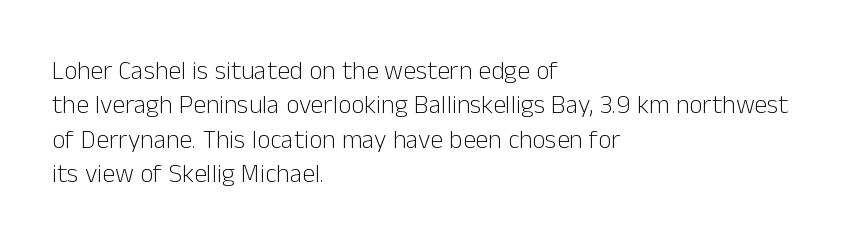
The image shows 26 px text type, upright; set left-aligned, normal line spacing (1.32x), normal letter spacing, not underlined.
